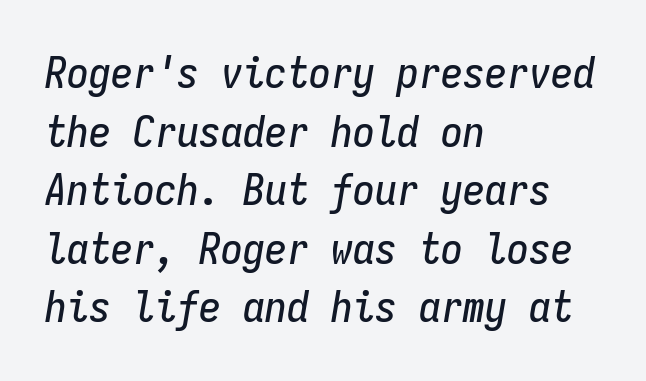
Q: Is the text italic (slanted)? A: Yes, it leans right by about 9 degrees.
Q: Is the text underlined? A: No.
Q: How is the paragraph aligned? A: Left-aligned.
Q: Is the spacing between letters normal or unusually wide? A: Normal.
Q: Is the spacing between lines tight, normal or loose? A: Normal.
Q: Width (condensed, normal, or wide)? A: Condensed.
Q: Stroke contrast? A: Low.
Q: x-height? A: Medium.
Q: Monospaced? A: Yes.
